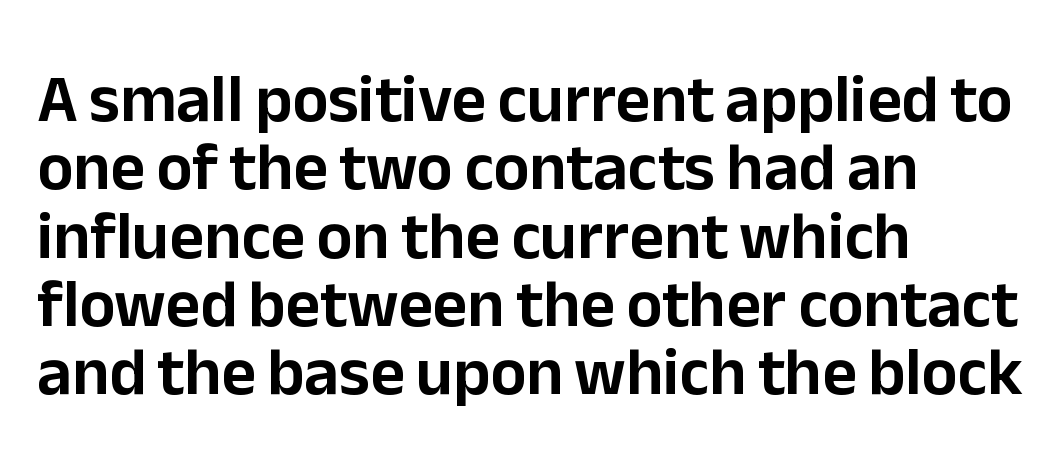
The image shows 67 px sans-serif type, upright; set left-aligned, tight line spacing (1.02x), normal letter spacing, not underlined; low stroke contrast and a medium x-height.
